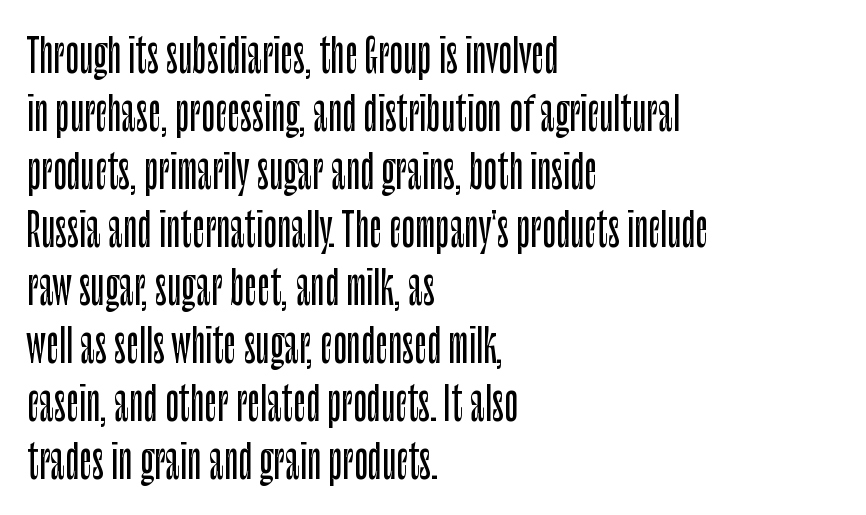
The passage shown is typed in a proportional face where columns would drift. This sample keeps an unexceptional amount of space between lines. The gaps between neighbouring characters are ordinary and unremarkable. The specimen reads as upright at a glance. A clean baseline with only descenders dipping below it. Nope, no serifs anywhere on these letters.
